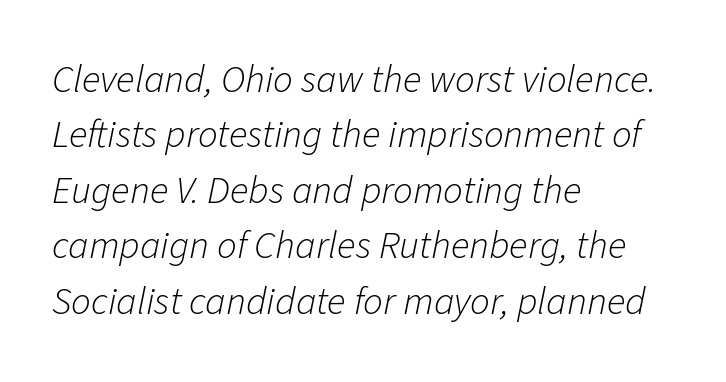
Q: Is the text bold? A: No.
Q: Is the text italic (slanted)? A: Yes, it leans right by about 11 degrees.
Q: Is the text underlined? A: No.
Q: How is the paragraph aligned? A: Left-aligned.
Q: Is the spacing between letters normal or unusually wide? A: Normal.
Q: Is the spacing between lines tight, normal or loose? A: Normal.
Q: Width (condensed, normal, or wide)? A: Normal.
Q: Stroke contrast? A: Low.
Q: x-height? A: Medium.
Q: Monospaced? A: No.
